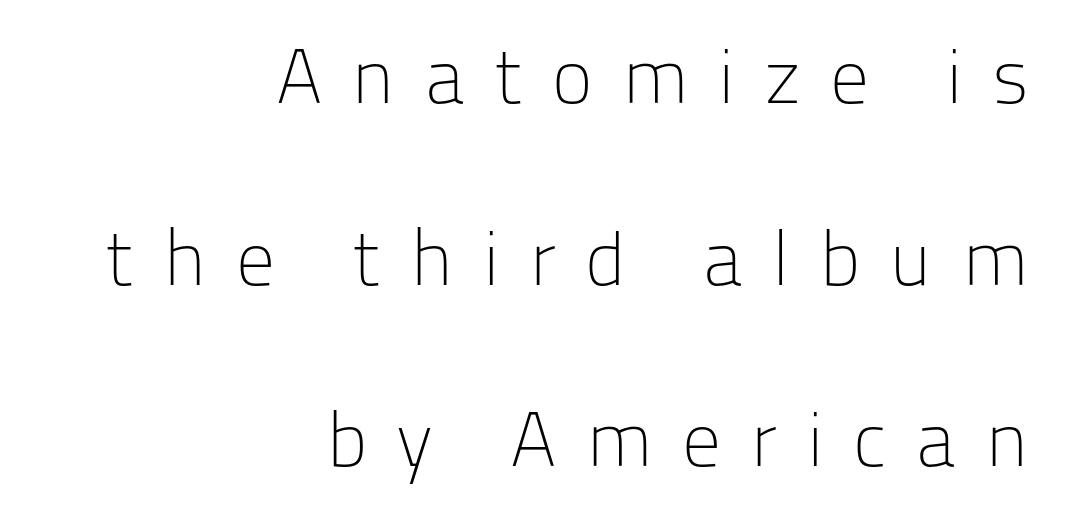
Q: Is the text bold? A: No.
Q: Is the text italic (slanted)? A: No, it is upright.
Q: Is the typeface a serif or a sans-serif typeface? A: Sans-serif.
Q: Is the text underlined? A: No.
Q: How is the paragraph aligned? A: Right-aligned.
Q: Is the spacing between letters normal or unusually wide? A: Unusually wide.
Q: Is the spacing between lines tight, normal or loose? A: Loose.
Q: Width (condensed, normal, or wide)? A: Normal.
Q: Stroke contrast? A: Low.
Q: x-height? A: Medium.
Q: Monospaced? A: No.
